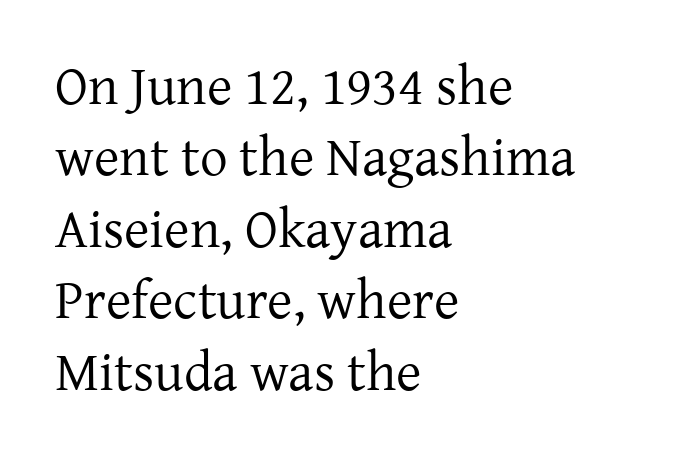
{"serif": "yes", "italic": "no", "bold": "no", "weight": "regular", "width": "normal", "stroke_contrast": "low", "x_height": "medium", "monospaced": "no", "underline": "no", "align": "left", "line_spacing": "normal", "line_spacing_ratio": 1.3, "letter_spacing": "normal", "letter_spacing_em": 0.0, "glyph_px": 55}
